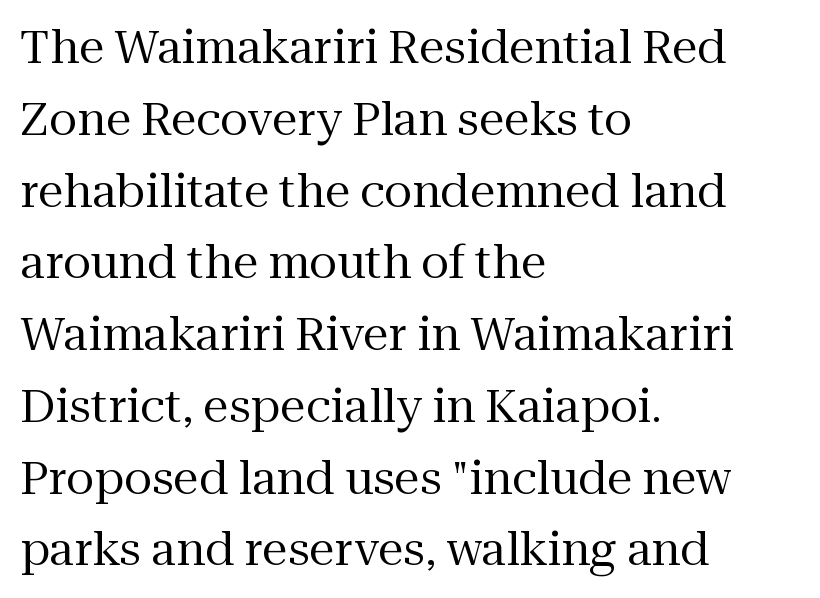
{"serif": "yes", "italic": "no", "bold": "no", "weight": "regular", "width": "normal", "stroke_contrast": "medium", "x_height": "medium", "monospaced": "no", "underline": "no", "align": "left", "line_spacing": "normal", "line_spacing_ratio": 1.56, "letter_spacing": "normal", "letter_spacing_em": 0.0, "glyph_px": 46}
